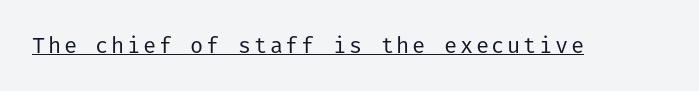
The image shows 22 px text type, upright; set underlined.
